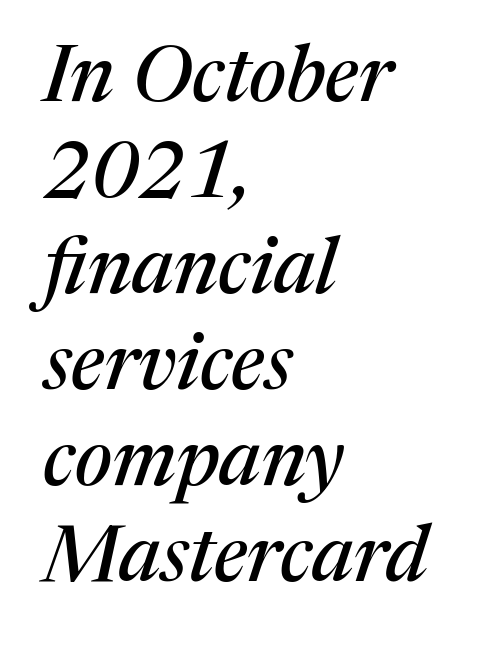
{"serif": "yes", "italic": "yes", "lean": "right", "slant_degrees": 17, "width": "normal", "stroke_contrast": "medium", "x_height": "medium", "monospaced": "no", "underline": "no", "align": "left", "line_spacing_ratio": 1.23, "letter_spacing": "normal", "letter_spacing_em": 0.0, "glyph_px": 78}
